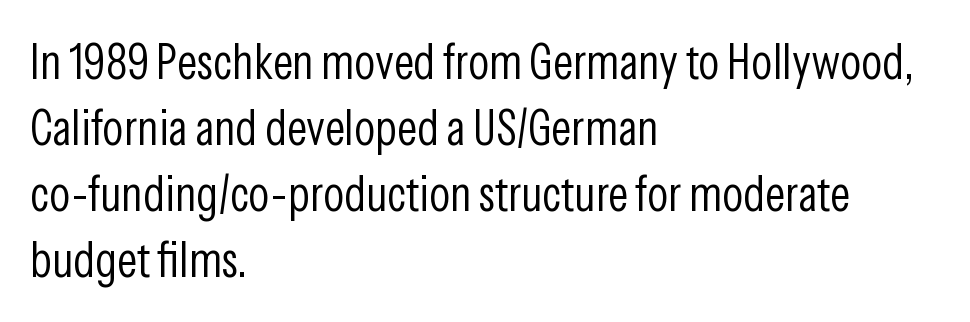
The image shows 49 px light, condensed sans-serif type, upright; set left-aligned, normal line spacing (1.35x), normal letter spacing, not underlined; low stroke contrast and a medium x-height.
